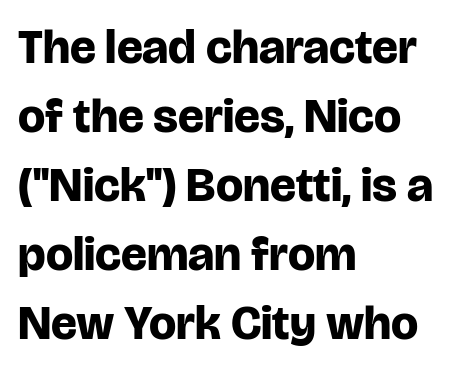
Q: Is the text bold? A: Yes.
Q: Is the text italic (slanted)? A: No, it is upright.
Q: Is the typeface a serif or a sans-serif typeface? A: Sans-serif.
Q: Is the text underlined? A: No.
Q: How is the paragraph aligned? A: Left-aligned.
Q: Is the spacing between letters normal or unusually wide? A: Normal.
Q: Is the spacing between lines tight, normal or loose? A: Normal.
Q: Width (condensed, normal, or wide)? A: Normal.
Q: Stroke contrast? A: Low.
Q: x-height? A: Large.
Q: Monospaced? A: No.
